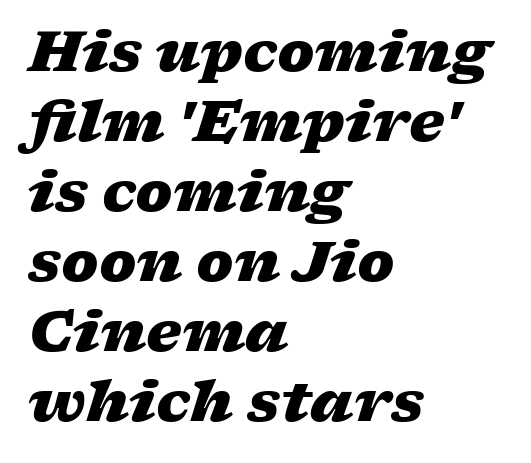
{"italic": "yes", "lean": "right", "slant_degrees": 17, "bold": "yes", "weight": "heavy", "width": "wide", "stroke_contrast": "low", "x_height": "medium", "monospaced": "no", "underline": "no", "align": "left", "line_spacing": "normal", "line_spacing_ratio": 1.25, "letter_spacing": "normal", "letter_spacing_em": 0.0, "glyph_px": 56}
